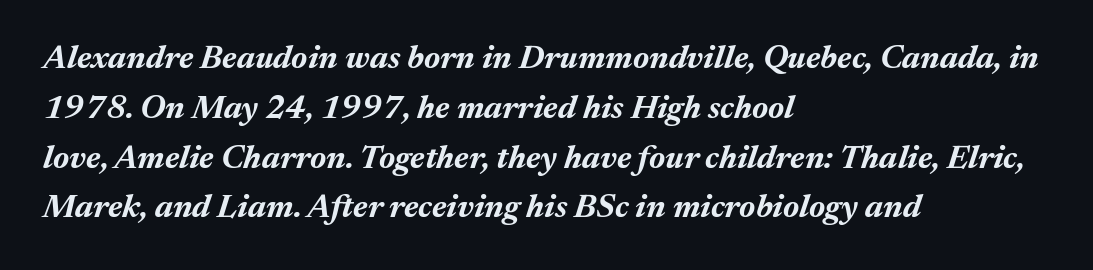
The image shows 33 px bold type, italic (leaning right); set left-aligned, normal line spacing (1.51x), normal letter spacing, not underlined; medium stroke contrast and a medium x-height.
